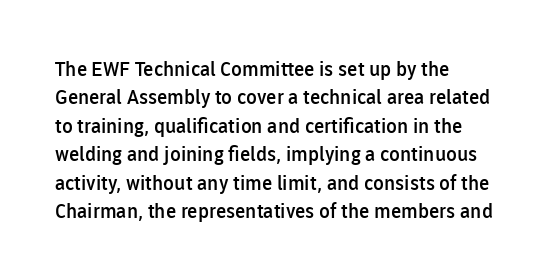
{"italic": "no", "bold": "semi", "underline": "no", "align": "left", "line_spacing": "normal", "line_spacing_ratio": 1.42, "letter_spacing": "normal", "letter_spacing_em": 0.0, "glyph_px": 20}
